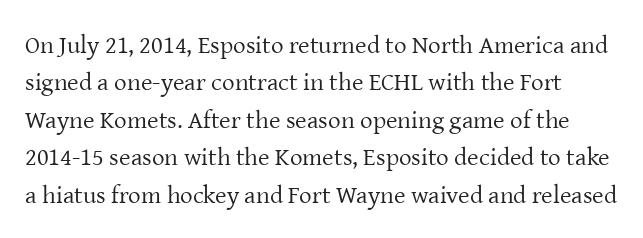
{"italic": "no", "bold": "no", "underline": "no", "line_spacing": "normal", "line_spacing_ratio": 1.5, "letter_spacing": "normal", "letter_spacing_em": 0.0, "glyph_px": 25}
